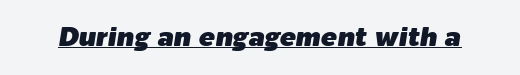
Does extra space separate the letters? No, they use regular spacing. Check the space under the baseline: a stroke is drawn there. Yep, that's italic — everything's leaning.
